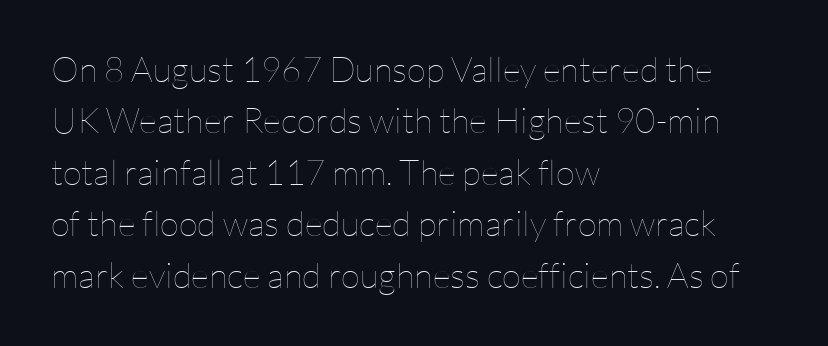
The image shows 35 px thin type, upright; set left-aligned, normal line spacing (1.47x), normal letter spacing, not underlined; low stroke contrast and a medium x-height.
